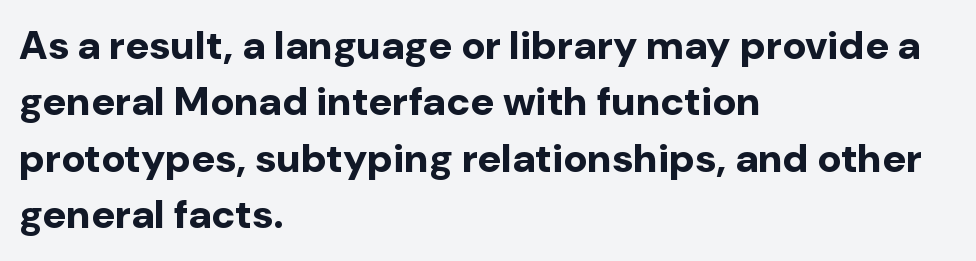
Q: Is the text bold? A: Yes.
Q: Is the text italic (slanted)? A: No, it is upright.
Q: Is the typeface a serif or a sans-serif typeface? A: Sans-serif.
Q: Is the text underlined? A: No.
Q: How is the paragraph aligned? A: Left-aligned.
Q: Is the spacing between letters normal or unusually wide? A: Normal.
Q: Is the spacing between lines tight, normal or loose? A: Normal.
Q: Width (condensed, normal, or wide)? A: Normal.
Q: Stroke contrast? A: Low.
Q: x-height? A: Medium.
Q: Monospaced? A: No.
